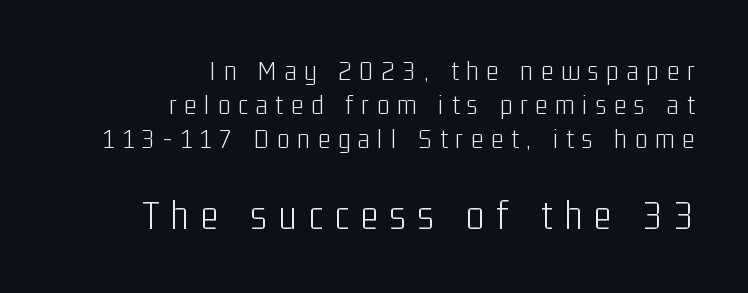
Q: Is the text bold? A: No.
Q: Is the text italic (slanted)? A: No, it is upright.
Q: Is the typeface a serif or a sans-serif typeface? A: Sans-serif.
Q: Is the text underlined? A: No.
Q: How is the paragraph aligned? A: Right-aligned.
Q: Is the spacing between letters normal or unusually wide? A: Unusually wide.
Q: Which block of text is set in a larger size, the first (top) or the second (bottom)? A: The second (bottom) one.
Q: Width (condensed, normal, or wide)? A: Condensed.
Q: Stroke contrast? A: Low.
Q: x-height? A: Medium.
Q: Monospaced? A: No.
